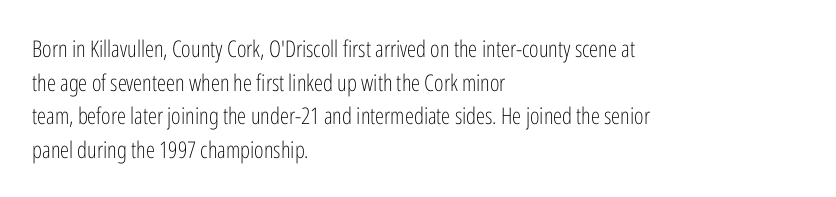
{"italic": "no", "bold": "no", "underline": "no", "align": "left", "line_spacing": "normal", "line_spacing_ratio": 1.46, "letter_spacing": "normal", "letter_spacing_em": 0.0, "glyph_px": 23}
